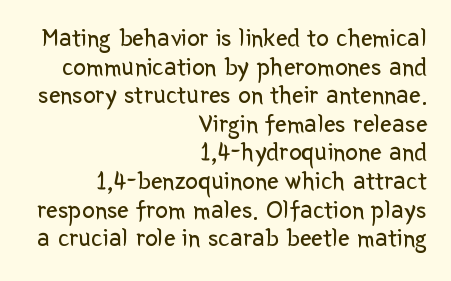
The image shows 26 px text type, upright; set right-aligned, tight line spacing (1.1x), normal letter spacing, not underlined.
